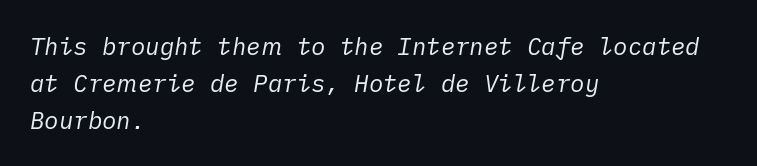
Q: Is the text bold? A: No.
Q: Is the text italic (slanted)? A: Yes, it leans right by about 10 degrees.
Q: Is the text underlined? A: No.
Q: How is the paragraph aligned? A: Left-aligned.
Q: Is the spacing between letters normal or unusually wide? A: Normal.
Q: Is the spacing between lines tight, normal or loose? A: Normal.
